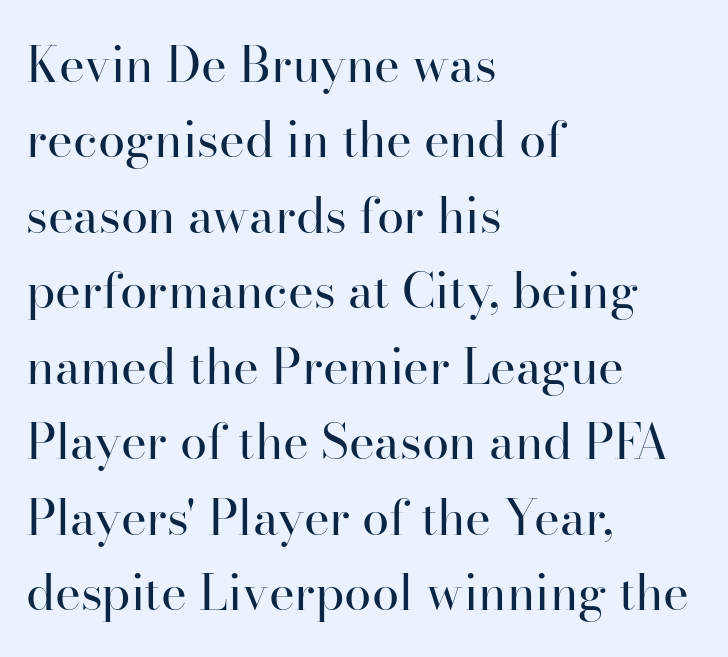
The image shows 49 px regular-weight serif type, upright; set left-aligned, normal line spacing (1.54x), normal letter spacing, not underlined; high stroke contrast and a small x-height.
